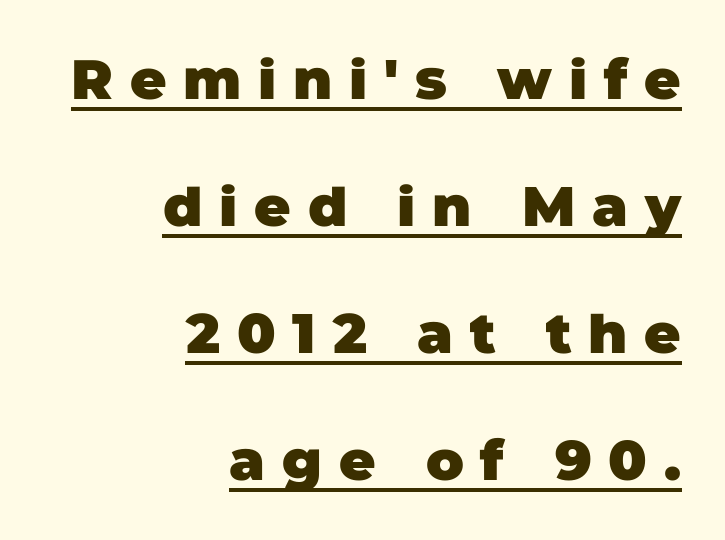
{"serif": "no", "bold": "yes", "weight": "heavy", "width": "normal", "stroke_contrast": "low", "x_height": "large", "monospaced": "no", "underline": "yes", "align": "right", "line_spacing": "loose", "line_spacing_ratio": 2.27, "letter_spacing": "wide", "letter_spacing_em": 0.3, "glyph_px": 56}
